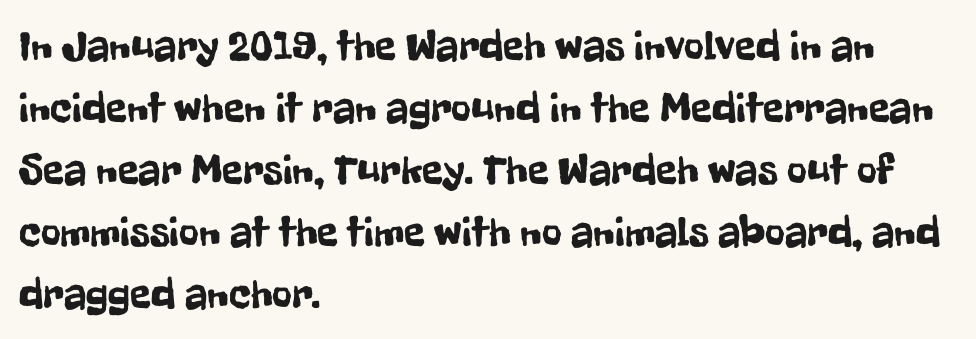
The image shows 43 px condensed sans-serif type, upright; set left-aligned, normal line spacing (1.44x), normal letter spacing, not underlined; low stroke contrast and a medium x-height.
